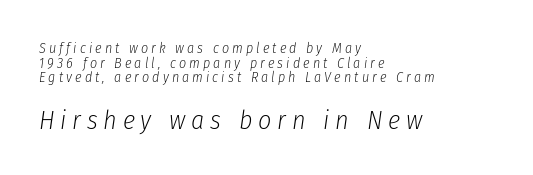
The passage is arranged the way most books set body copy — flush left. Look at the glyph heights: the lower group is clearly the bigger setting. Tall strokes in this sample are angled rather than plumb. The space between consecutive lines is stingy. Compared with typical body copy, the letter spacing here is much looser.
